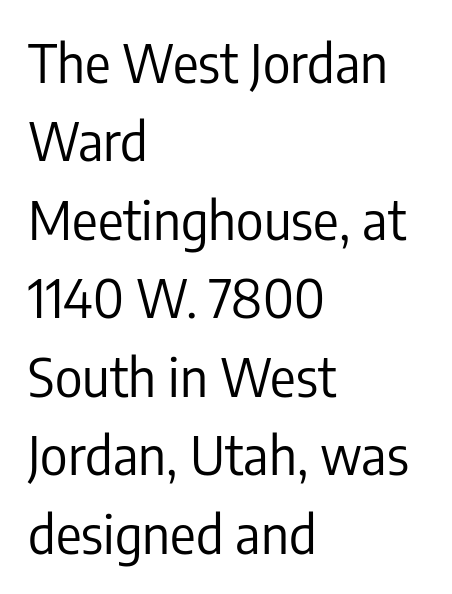
The image shows 53 px regular-weight, condensed sans-serif type, upright; set left-aligned, normal line spacing (1.48x), normal letter spacing, not underlined; low stroke contrast and a medium x-height.
